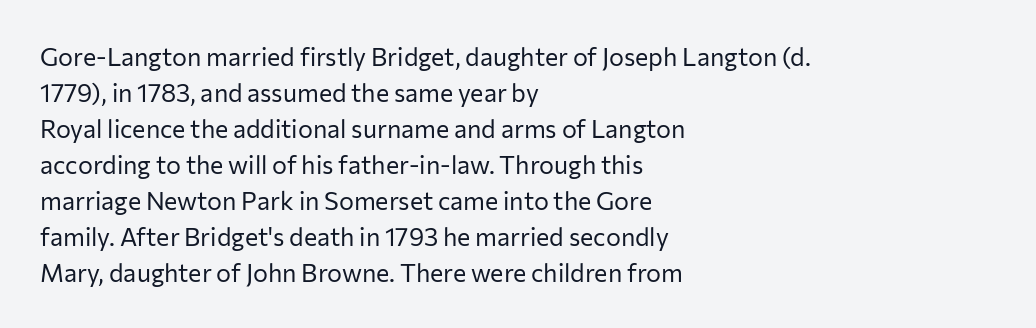
The rendering anchors every line to the left-hand side. Words appear dense and cohesive because spacing is normal. Does the leading feel generous? No, just average. A quiet, ordinary-to-light weight characterises the typeface.
